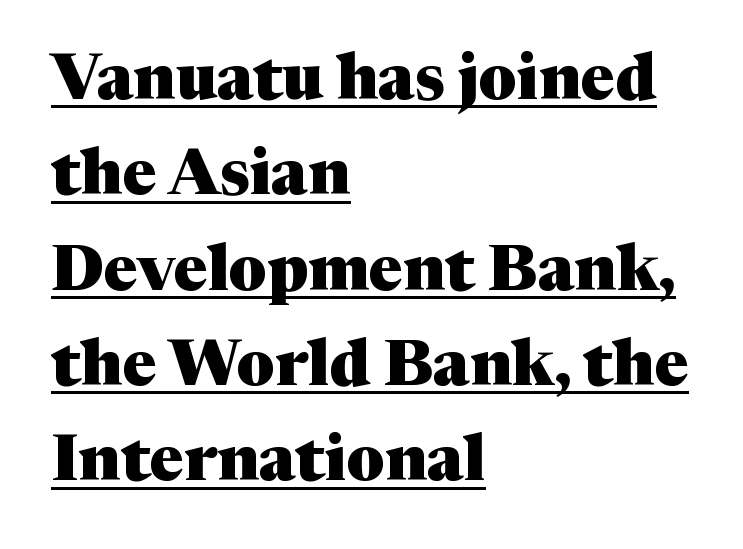
{"serif": "yes", "italic": "no", "bold": "yes", "weight": "heavy", "width": "normal", "stroke_contrast": "medium", "x_height": "medium", "monospaced": "no", "underline": "yes", "align": "left", "line_spacing": "normal", "line_spacing_ratio": 1.49, "letter_spacing": "normal", "letter_spacing_em": 0.0, "glyph_px": 64}
